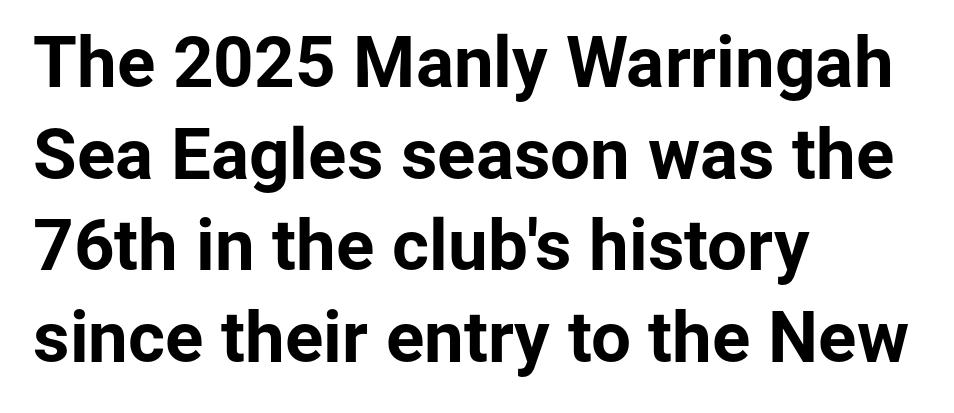
Q: Is the text bold? A: Yes.
Q: Is the text italic (slanted)? A: No, it is upright.
Q: Is the typeface a serif or a sans-serif typeface? A: Sans-serif.
Q: Is the text underlined? A: No.
Q: How is the paragraph aligned? A: Left-aligned.
Q: Is the spacing between letters normal or unusually wide? A: Normal.
Q: Is the spacing between lines tight, normal or loose? A: Normal.
Q: Width (condensed, normal, or wide)? A: Normal.
Q: Stroke contrast? A: Low.
Q: x-height? A: Medium.
Q: Monospaced? A: No.
